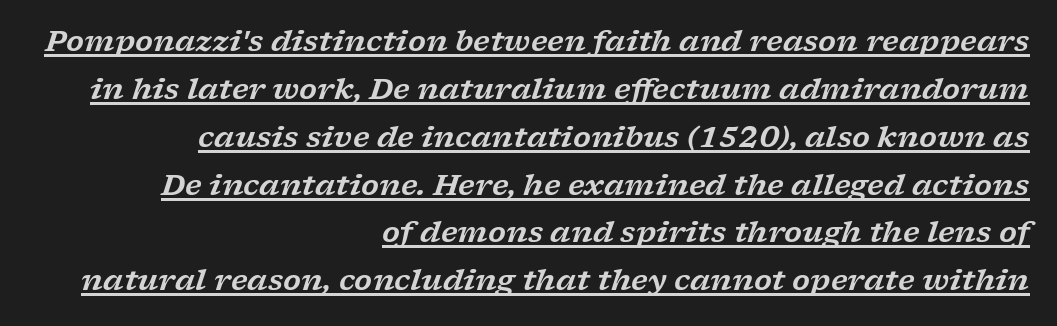
Somebody hit Ctrl+U on this one — the words are underlined. Every character sits at an angle, as italics do. Spacing between characters is what you'd get straight out of the box. Spacing verdict: proportional, widths tailored to each character. Teacher's note: observe the even right margin — that is flush-right alignment. Compared with typical paragraphs, the rows here are spaced about the same.
